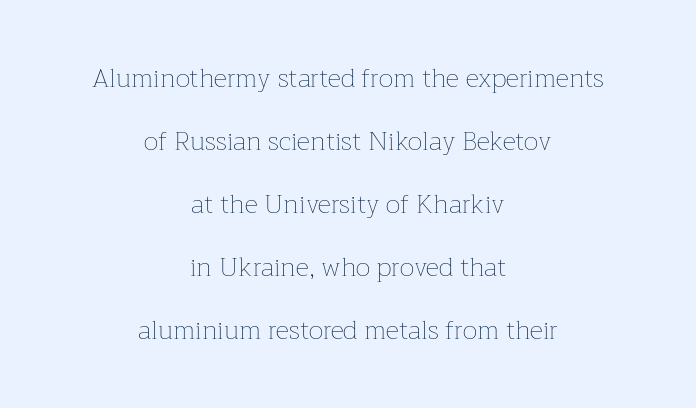
Q: Is the text bold? A: No.
Q: Is the text italic (slanted)? A: No, it is upright.
Q: Is the text underlined? A: No.
Q: How is the paragraph aligned? A: Centered.
Q: Is the spacing between letters normal or unusually wide? A: Normal.
Q: Is the spacing between lines tight, normal or loose? A: Loose.
